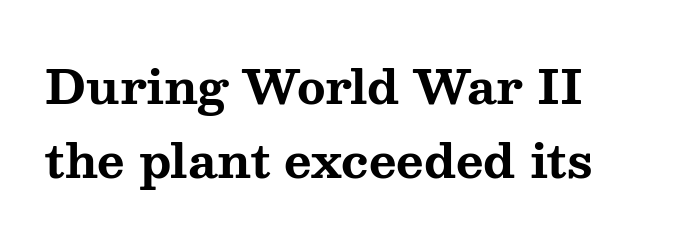
{"serif": "yes", "italic": "no", "bold": "yes", "weight": "bold", "width": "wide", "stroke_contrast": "medium", "x_height": "medium", "monospaced": "no", "underline": "no", "align": "left", "line_spacing": "normal", "line_spacing_ratio": 1.58, "letter_spacing": "normal", "letter_spacing_em": 0.0, "glyph_px": 47}
